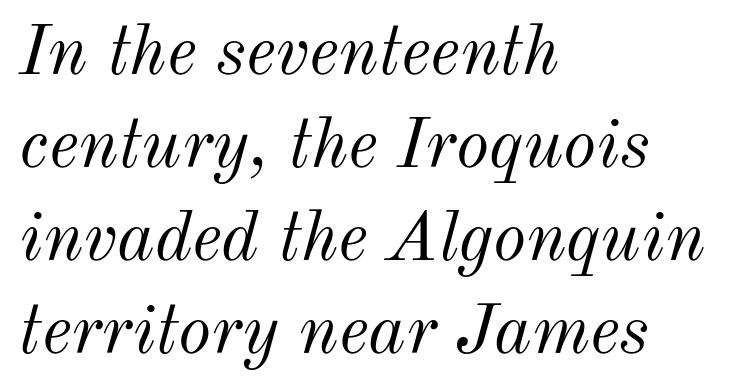
Students, note that the glyphs here touch the page at normal intervals. Quick note: underline off. Reading down the block, your eye returns to a fixed left position each line. The rendering uses a moderate line-height, typical for paragraphs.
